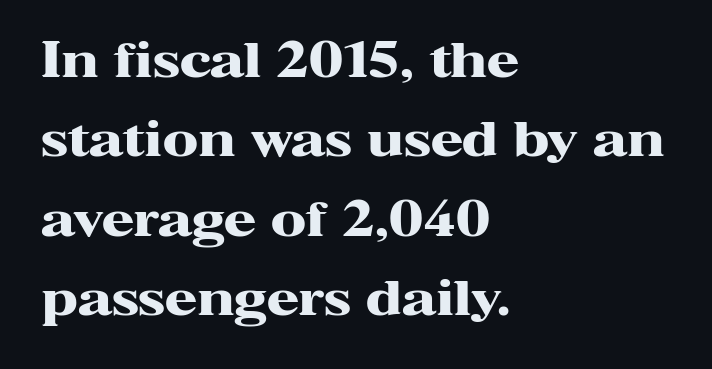
Q: Is the text bold? A: Yes.
Q: Is the text italic (slanted)? A: No, it is upright.
Q: Is the typeface a serif or a sans-serif typeface? A: Serif.
Q: Is the text underlined? A: No.
Q: How is the paragraph aligned? A: Left-aligned.
Q: Is the spacing between letters normal or unusually wide? A: Normal.
Q: Is the spacing between lines tight, normal or loose? A: Normal.
Q: Width (condensed, normal, or wide)? A: Wide.
Q: Stroke contrast? A: High.
Q: x-height? A: Medium.
Q: Monospaced? A: No.
